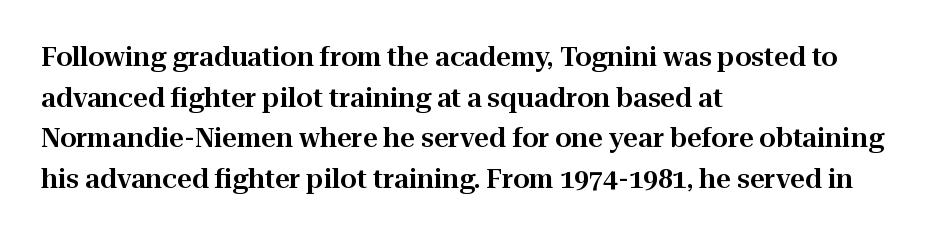
This rendering features lettering with no underline. How are the letters spaced? Ordinarily, with no added tracking. The setting favours the left margin, as ordinary paragraphs usually do. Does the lettering tilt? It doesn't — this is upright. Summary of vertical rhythm: regular, with standard interline spacing.
